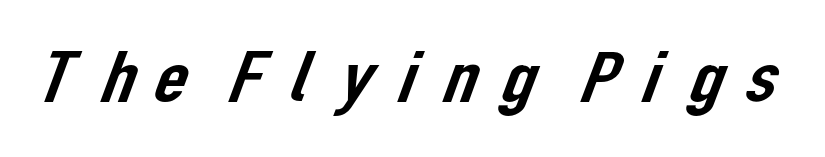
Q: Is the typeface a serif or a sans-serif typeface? A: Sans-serif.
Q: Is the text underlined? A: No.
Q: Width (condensed, normal, or wide)? A: Normal.
Q: Stroke contrast? A: Low.
Q: x-height? A: Medium.
Q: Monospaced? A: No.
